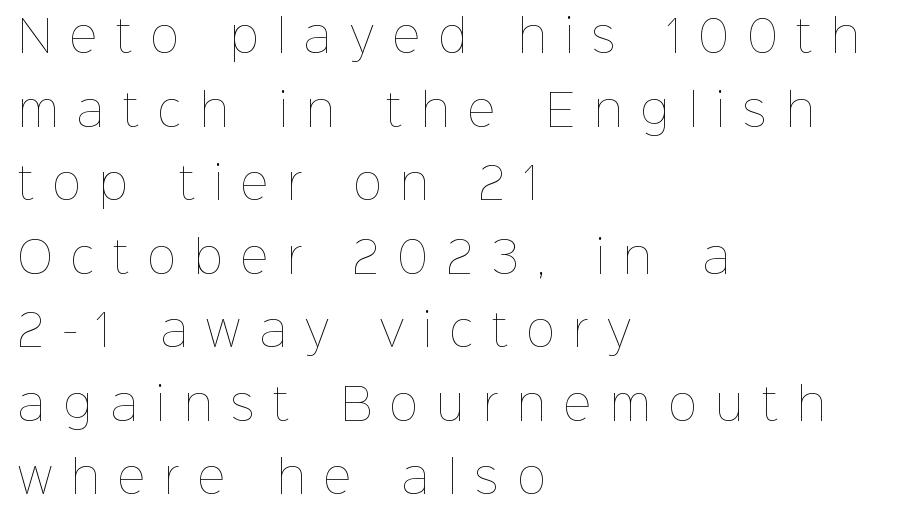
The image shows 43 px thin type, upright; set left-aligned, line spacing 1.71x, unusually wide letter spacing (+0.44 em), not underlined; low stroke contrast and a medium x-height.
